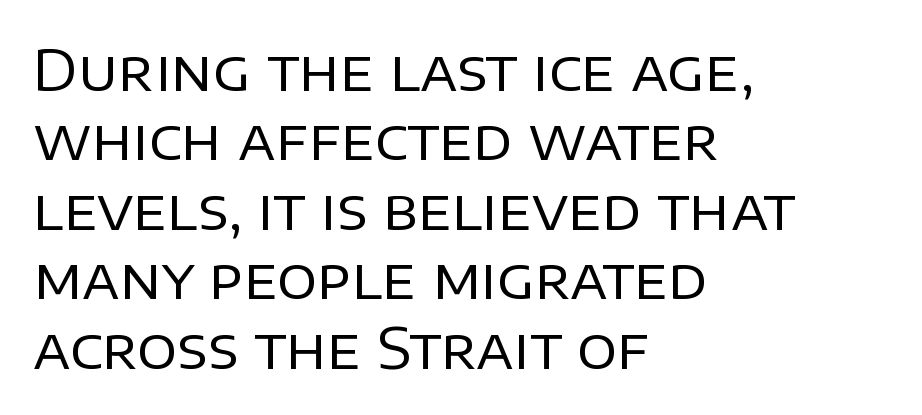
{"serif": "no", "italic": "no", "bold": "no", "weight": "regular", "width": "normal", "stroke_contrast": "low", "x_height": "large", "monospaced": "no", "underline": "no", "align": "left", "line_spacing_ratio": 1.24, "letter_spacing": "normal", "letter_spacing_em": 0.0, "glyph_px": 56}
